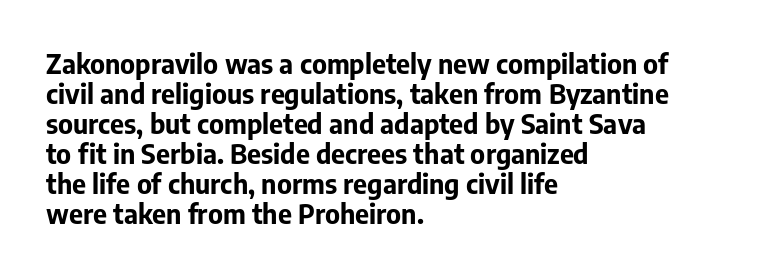
{"italic": "no", "bold": "yes", "underline": "no", "align": "left", "line_spacing": "tight", "line_spacing_ratio": 1.11, "letter_spacing": "normal", "letter_spacing_em": 0.0, "glyph_px": 27}
